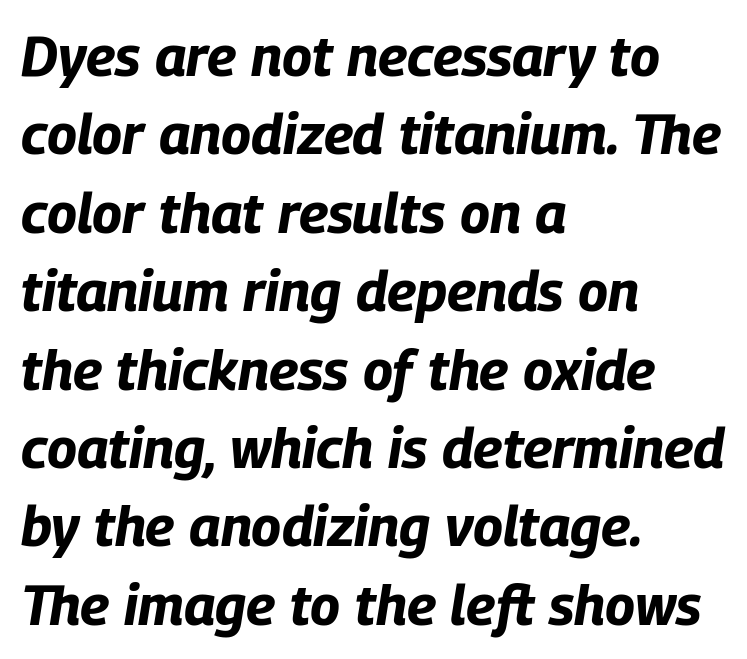
{"italic": "yes", "lean": "right", "slant_degrees": 9, "bold": "yes", "weight": "bold", "width": "condensed", "stroke_contrast": "low", "x_height": "large", "monospaced": "no", "underline": "no", "align": "left", "line_spacing": "normal", "line_spacing_ratio": 1.4, "letter_spacing": "normal", "letter_spacing_em": 0.0, "glyph_px": 56}
